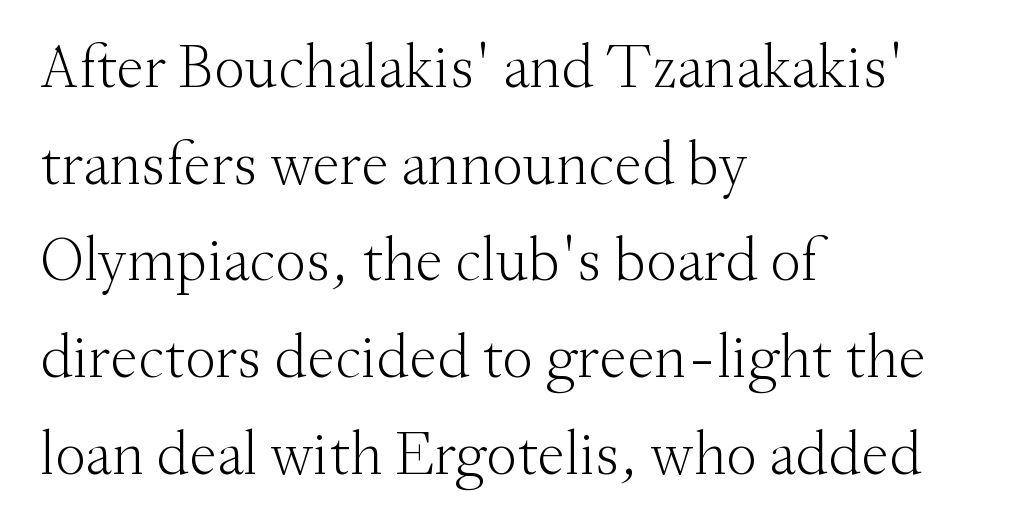
Q: Is the text bold? A: No.
Q: Is the text italic (slanted)? A: No, it is upright.
Q: Is the typeface a serif or a sans-serif typeface? A: Serif.
Q: Is the text underlined? A: No.
Q: How is the paragraph aligned? A: Left-aligned.
Q: Is the spacing between letters normal or unusually wide? A: Normal.
Q: Is the spacing between lines tight, normal or loose? A: Normal.
Q: Width (condensed, normal, or wide)? A: Normal.
Q: Stroke contrast? A: Medium.
Q: x-height? A: Small.
Q: Monospaced? A: No.
